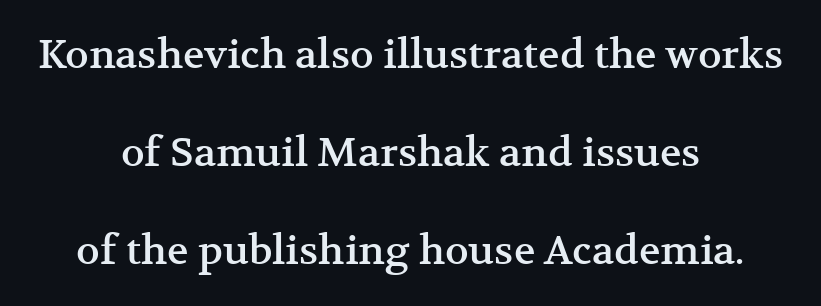
Q: Is the text italic (slanted)? A: No, it is upright.
Q: Is the typeface a serif or a sans-serif typeface? A: Serif.
Q: Is the text underlined? A: No.
Q: How is the paragraph aligned? A: Centered.
Q: Is the spacing between letters normal or unusually wide? A: Normal.
Q: Is the spacing between lines tight, normal or loose? A: Loose.
Q: Width (condensed, normal, or wide)? A: Normal.
Q: Stroke contrast? A: Medium.
Q: x-height? A: Medium.
Q: Monospaced? A: No.
